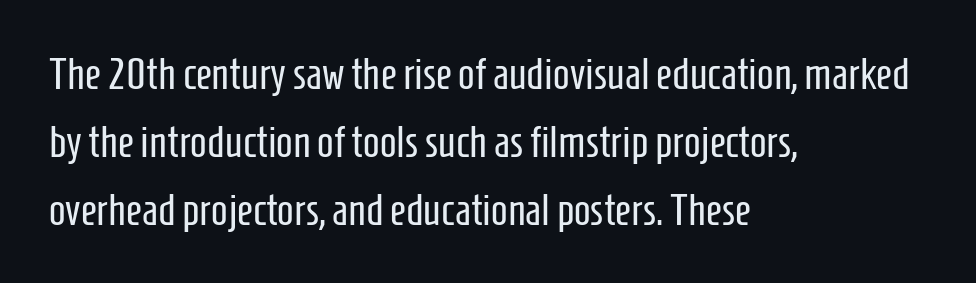
Weight: not bold — regular or lighter. The rendering uses a moderate line-height, typical for paragraphs. These lines keep a tight, regular rhythm from letter to letter. The baseline area is clear. Caption: multi-line text, flush left, ragged right.
